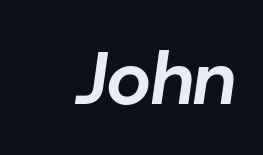
Q: Is the text bold? A: Yes.
Q: Is the text italic (slanted)? A: Yes, it leans right by about 8 degrees.
Q: Is the text underlined? A: No.
Q: Is the spacing between letters normal or unusually wide? A: Normal.
Q: Width (condensed, normal, or wide)? A: Normal.
Q: Stroke contrast? A: Low.
Q: x-height? A: Medium.
Q: Monospaced? A: No.
